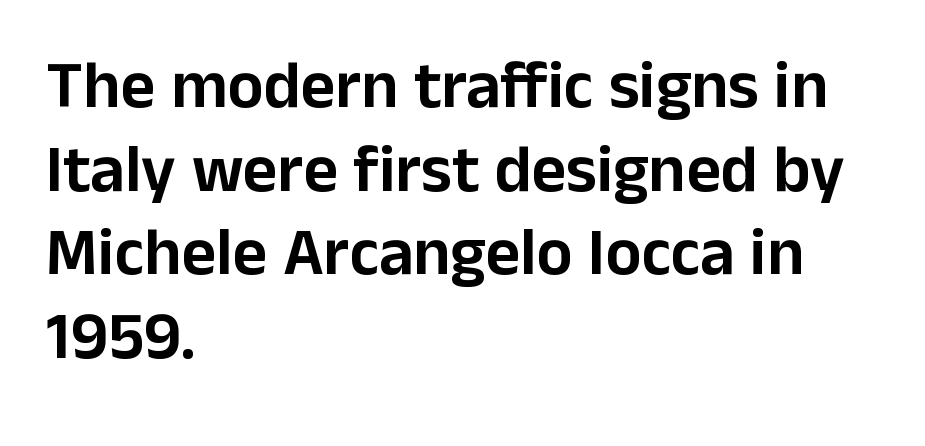
Q: Is the text italic (slanted)? A: No, it is upright.
Q: Is the typeface a serif or a sans-serif typeface? A: Sans-serif.
Q: Is the text underlined? A: No.
Q: How is the paragraph aligned? A: Left-aligned.
Q: Is the spacing between letters normal or unusually wide? A: Normal.
Q: Is the spacing between lines tight, normal or loose? A: Normal.
Q: Width (condensed, normal, or wide)? A: Normal.
Q: Stroke contrast? A: Low.
Q: x-height? A: Medium.
Q: Monospaced? A: No.
